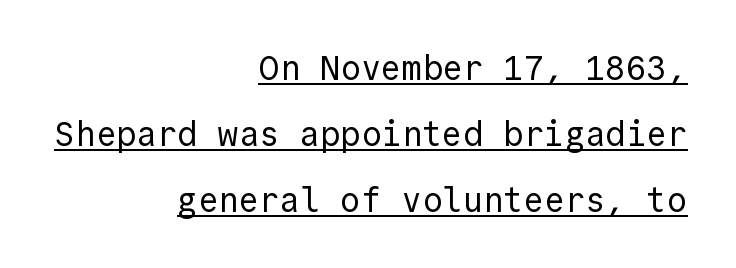
Tracking here is standard; glyphs follow each other at the usual distance. Quick note: not italic, upright. Serif or sans? Sans — the stroke terminals are bare. Each letter, wide or thin by design, is forced into the same width here. The setting favours the right margin, as signatures and pull-quotes sometimes do.
